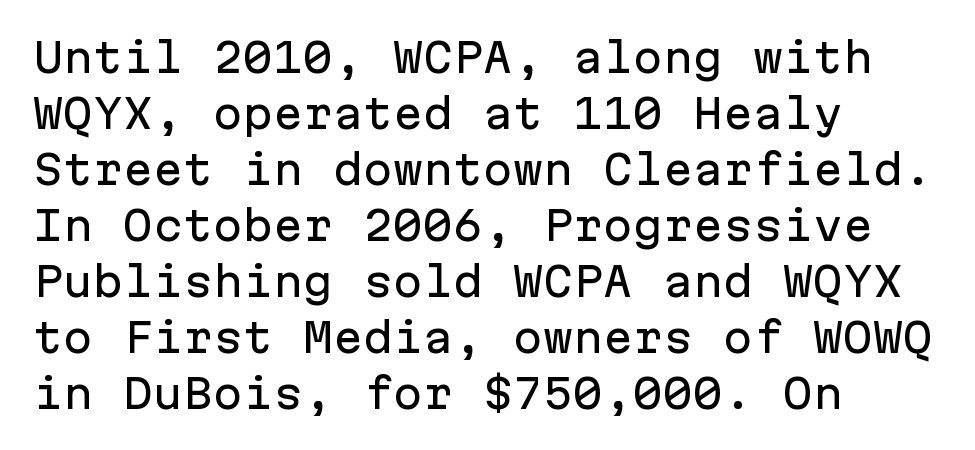
The image shows 40 px sans-serif type, upright, monospaced; set left-aligned, normal line spacing (1.4x), normal letter spacing, not underlined; low stroke contrast and a medium x-height.
